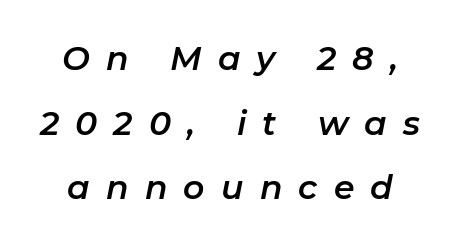
Tracking here is generous; glyphs stand well apart from one another. Looks like regular typesetting: each glyph gets only the width it needs. The whole block is typeset with a tilt. Notice the wide empty band between every row — that's loose leading.
